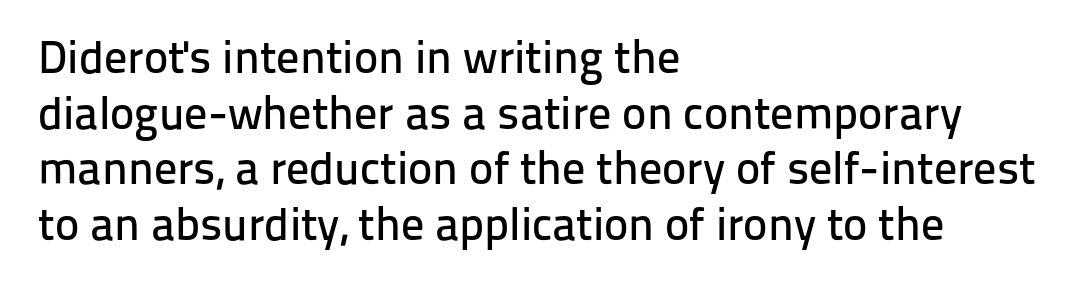
{"serif": "no", "italic": "no", "width": "normal", "stroke_contrast": "low", "x_height": "medium", "monospaced": "no", "underline": "no", "align": "left", "line_spacing_ratio": 1.21, "letter_spacing": "normal", "letter_spacing_em": 0.0, "glyph_px": 46}
